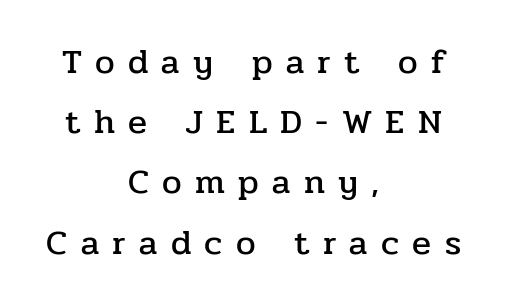
The image shows 35 px serif type, upright; set centered, line spacing 1.72x, unusually wide letter spacing (+0.38 em), not underlined; low stroke contrast and a medium x-height.
